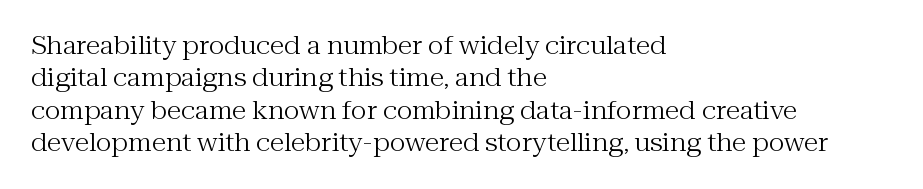
{"italic": "no", "bold": "no", "underline": "no", "align": "left", "line_spacing": "normal", "line_spacing_ratio": 1.35, "letter_spacing": "normal", "letter_spacing_em": 0.0, "glyph_px": 24}
